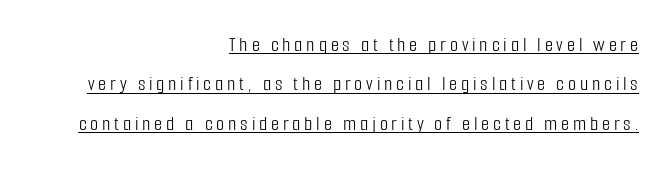
The image shows 21 px text type, upright; set right-aligned, line spacing 1.88x, underlined.
